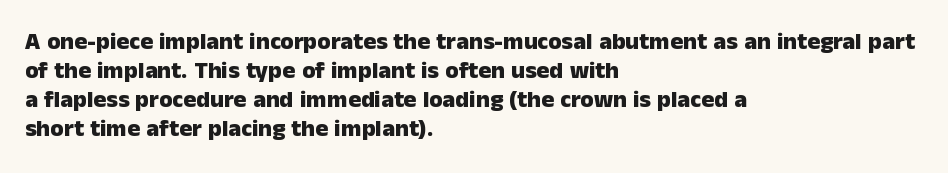
{"italic": "no", "bold": "yes", "underline": "no", "align": "left", "line_spacing_ratio": 1.21, "letter_spacing": "normal", "letter_spacing_em": 0.0, "glyph_px": 24}
